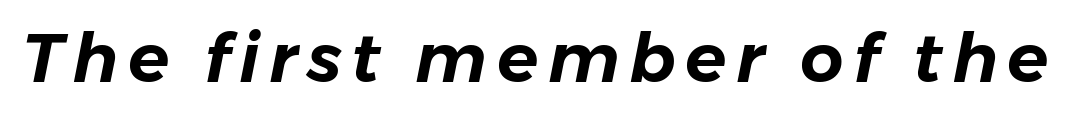
The image shows 68 px text type, italic (leaning right); set not underlined; low stroke contrast and a medium x-height.
